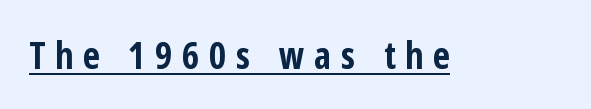
The image shows 37 px bold, condensed sans-serif type, upright; set unusually wide letter spacing (+0.26 em), underlined; low stroke contrast and a medium x-height.
